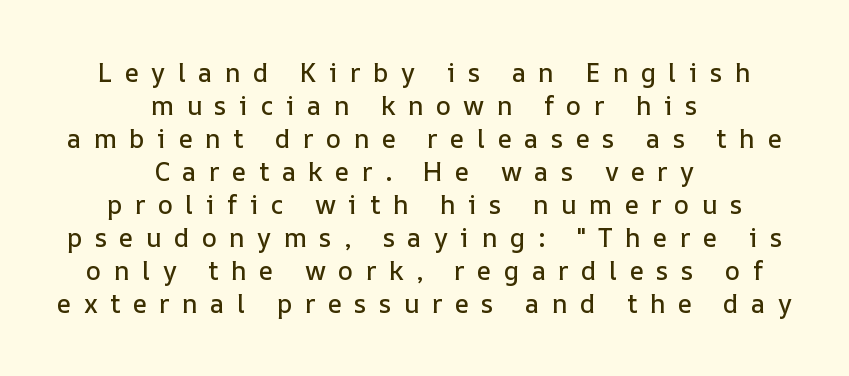
{"italic": "no", "underline": "no", "align": "center", "line_spacing": "normal", "line_spacing_ratio": 1.27, "letter_spacing": "wide", "letter_spacing_em": 0.47, "glyph_px": 26}
